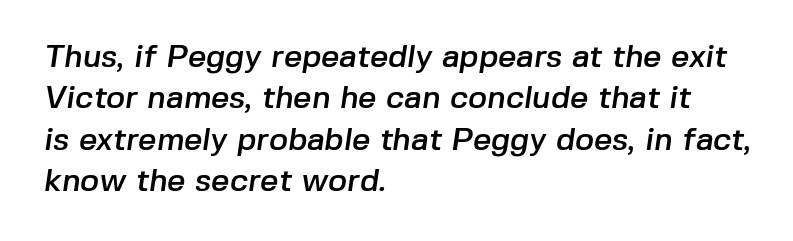
Each letter keeps its own natural width here, so spacing adapts to shape. Honestly, there is no underline to notice here at all. Leading: standard. Letter spacing: default. Left-aligned paragraph, ragged on the right.
